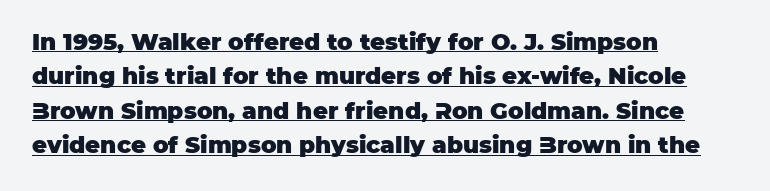
Q: Is the text bold? A: Yes.
Q: Is the text italic (slanted)? A: No, it is upright.
Q: Is the text underlined? A: Yes.
Q: How is the paragraph aligned? A: Left-aligned.
Q: Is the spacing between letters normal or unusually wide? A: Normal.
Q: Is the spacing between lines tight, normal or loose? A: Normal.
